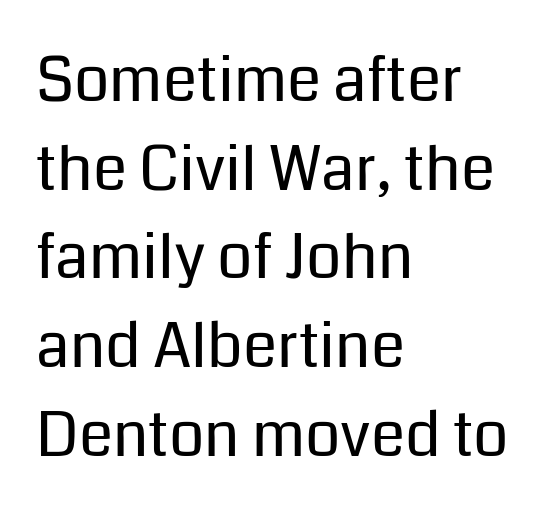
The image shows 62 px regular-weight sans-serif type, upright; set left-aligned, normal line spacing (1.43x), normal letter spacing, not underlined; low stroke contrast and a medium x-height.
